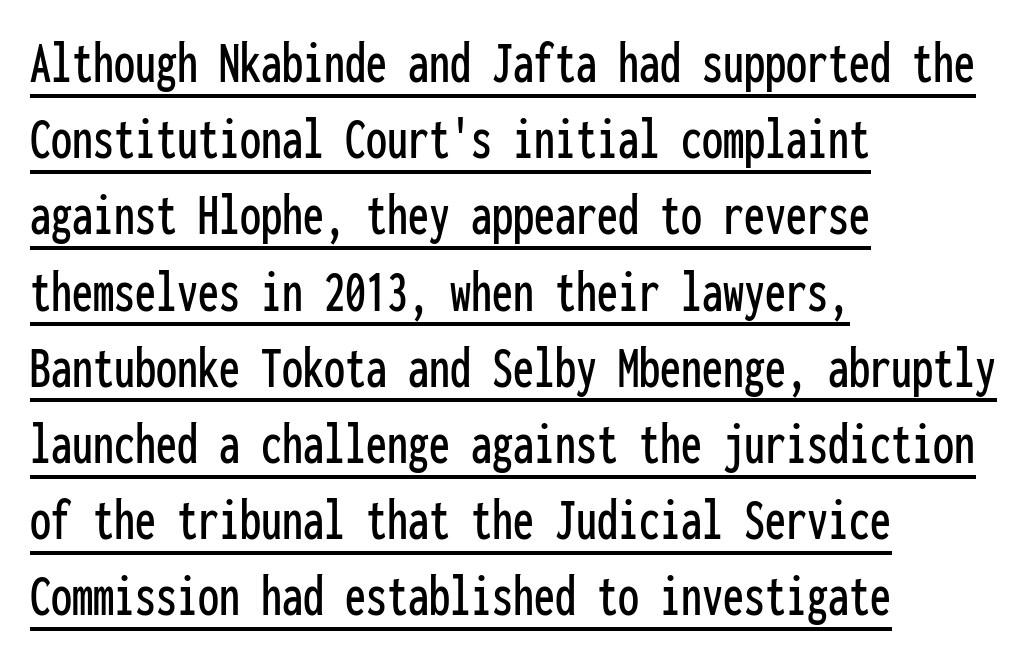
A typesetter would label this face a sans. Inter-character spacing is left at the font's built-in metrics. Here the designer chose a console-style face with uniform glyph widths. A typesetter would call this leading conventional body-copy spacing. Posture: straight, roman, zero tilt. A student would call this left alignment; a typographer would say flush left, rag right.
